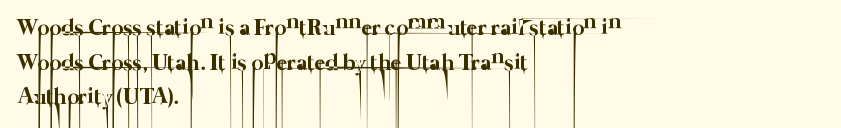
Q: Is the text bold? A: No.
Q: Is the text underlined? A: No.
Q: How is the paragraph aligned? A: Left-aligned.
Q: Is the spacing between letters normal or unusually wide? A: Normal.
Q: Is the spacing between lines tight, normal or loose? A: Normal.
